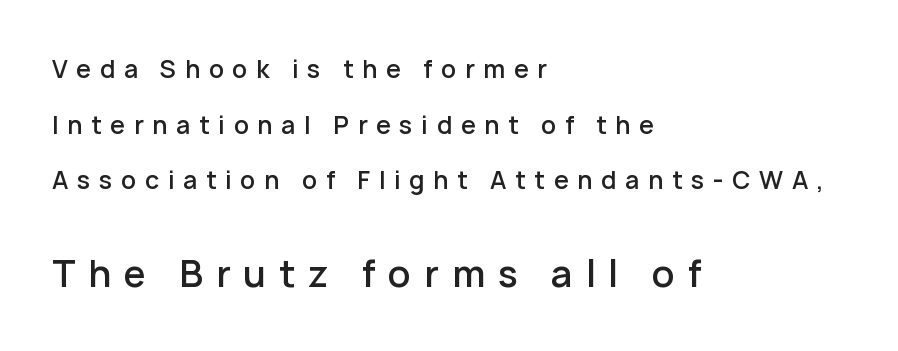
The image shows 36 px semibold sans-serif type, upright; set left-aligned, loose line spacing (2.32x), unusually wide letter spacing (+0.36 em), not underlined; the second (bottom) block is 1.5x larger; low stroke contrast and a medium x-height.
